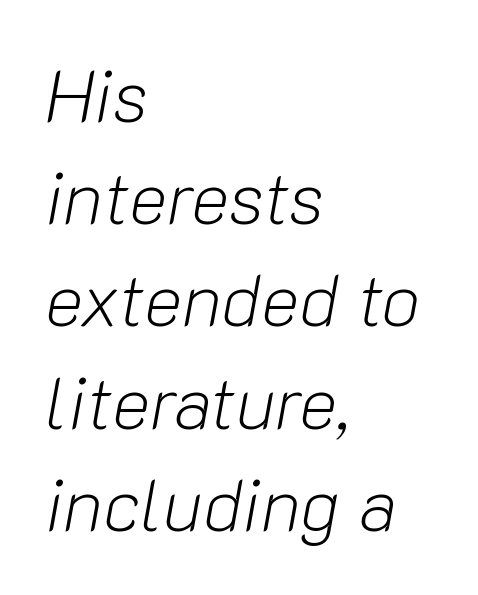
The image shows 73 px light type, italic (leaning right); set left-aligned, normal line spacing (1.4x), normal letter spacing, not underlined; low stroke contrast and a medium x-height.
